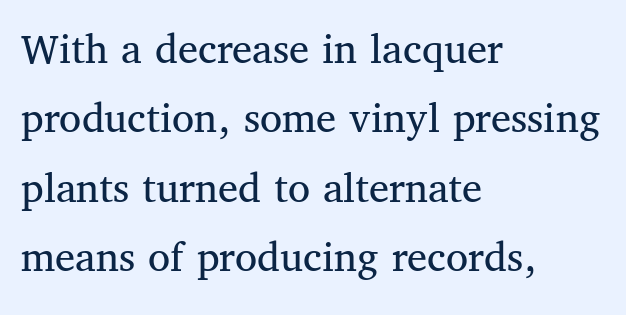
The image shows 45 px regular-weight serif type, upright; set left-aligned, normal line spacing (1.54x), normal letter spacing, not underlined; medium stroke contrast and a medium x-height.
